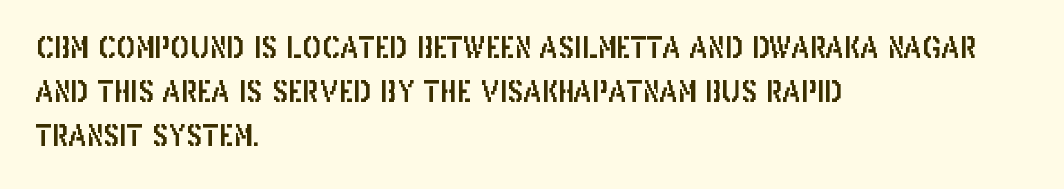
Q: Is the text italic (slanted)? A: No, it is upright.
Q: Is the typeface a serif or a sans-serif typeface? A: Sans-serif.
Q: Is the text underlined? A: No.
Q: How is the paragraph aligned? A: Left-aligned.
Q: Is the spacing between letters normal or unusually wide? A: Normal.
Q: Is the spacing between lines tight, normal or loose? A: Normal.
Q: Width (condensed, normal, or wide)? A: Condensed.
Q: Stroke contrast? A: Low.
Q: x-height? A: Large.
Q: Monospaced? A: No.
